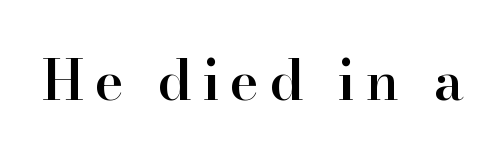
A typesetter would call this proportional, since set widths differ per character. Honestly, the letter spacing is so wide it's the main thing you notice. The face used here is a semibold: visibly heavier than regular, lighter than bold. These lines were composed using upright roman letters. Nobody drew a line under any word here. Look at the bottom of the vertical strokes: they flare into serifs here.
